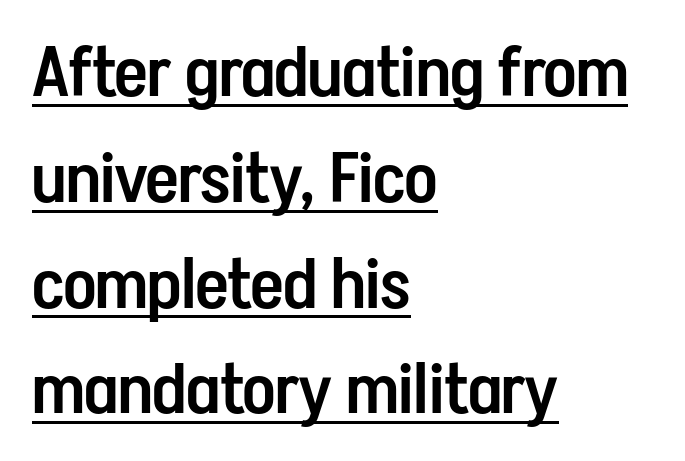
Q: Is the text bold? A: Semi-bold.
Q: Is the text italic (slanted)? A: No, it is upright.
Q: Is the typeface a serif or a sans-serif typeface? A: Sans-serif.
Q: Is the text underlined? A: Yes.
Q: How is the paragraph aligned? A: Left-aligned.
Q: Is the spacing between letters normal or unusually wide? A: Normal.
Q: Is the spacing between lines tight, normal or loose? A: Normal.
Q: Width (condensed, normal, or wide)? A: Condensed.
Q: Stroke contrast? A: Low.
Q: x-height? A: Medium.
Q: Monospaced? A: No.
